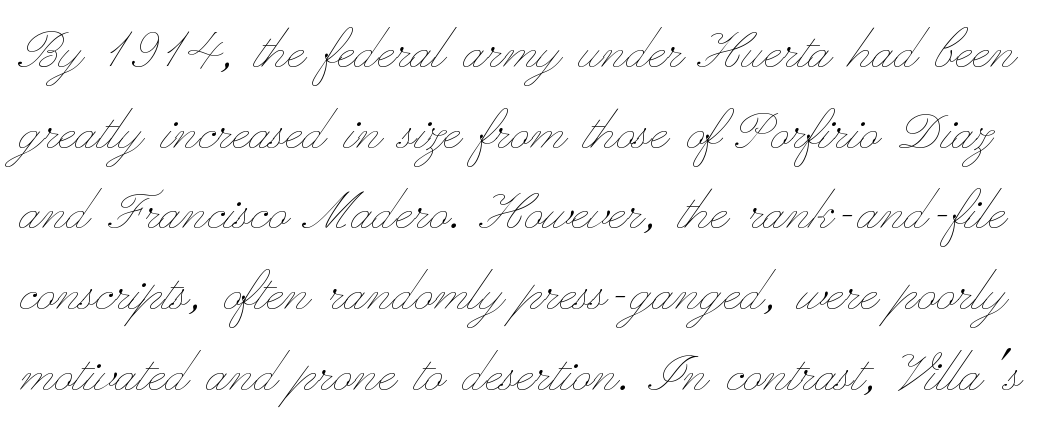
Q: Is the text bold? A: No.
Q: Is the text italic (slanted)? A: Yes.
Q: Is the text underlined? A: No.
Q: Is the spacing between letters normal or unusually wide? A: Normal.
Q: Is the spacing between lines tight, normal or loose? A: Normal.
Q: Width (condensed, normal, or wide)? A: Wide.
Q: Stroke contrast? A: Low.
Q: x-height? A: Small.
Q: Monospaced? A: No.
